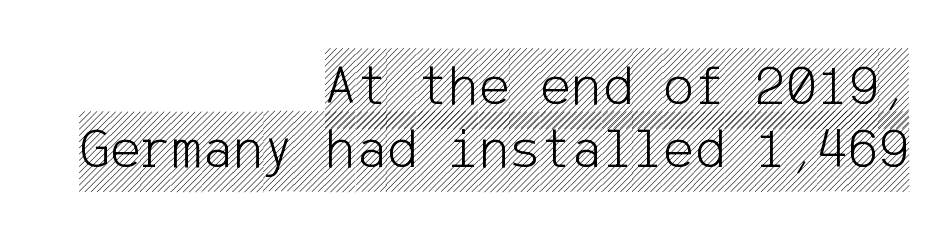
Bare-footed words on every line. If you drew a line through each stem, it would be perfectly vertical. Interline gaps are noticeably narrow in this sample. Here the glyphs are tracked normally, forming tight word shapes. Casual observation: everything's shoved over to the right.
